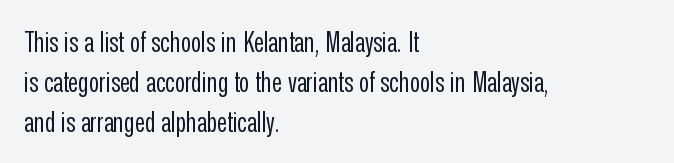
The image shows 28 px regular-weight, condensed sans-serif type, upright; set left-aligned, normal line spacing (1.42x), normal letter spacing, not underlined; low stroke contrast and a medium x-height.
